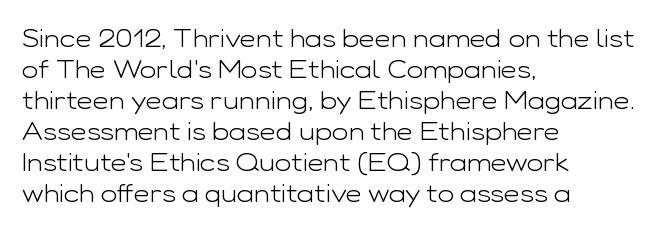
Q: Is the text bold? A: No.
Q: Is the text italic (slanted)? A: No, it is upright.
Q: Is the text underlined? A: No.
Q: How is the paragraph aligned? A: Left-aligned.
Q: Is the spacing between letters normal or unusually wide? A: Normal.
